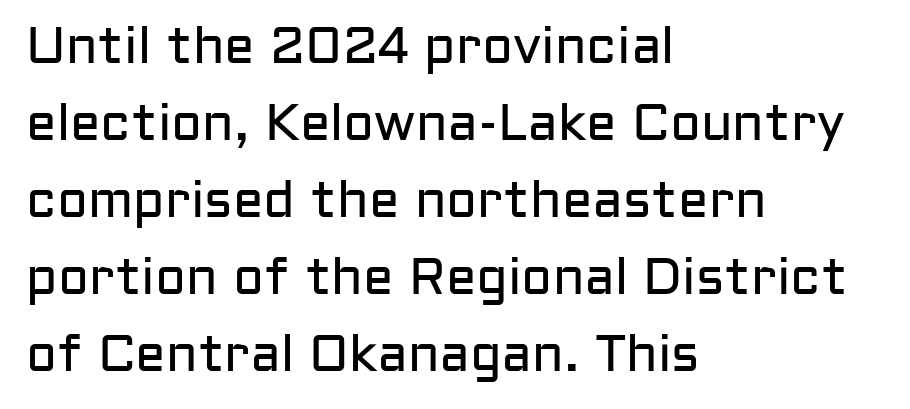
{"serif": "no", "italic": "no", "bold": "no", "weight": "regular", "width": "normal", "stroke_contrast": "low", "x_height": "medium", "monospaced": "no", "underline": "no", "align": "left", "line_spacing": "normal", "line_spacing_ratio": 1.51, "letter_spacing": "normal", "letter_spacing_em": 0.0, "glyph_px": 51}
